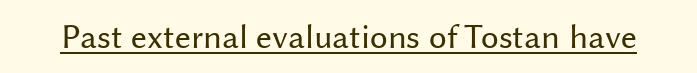
Nobody touched the tracking dial on this one. The lettering is marked with a stroke running underneath it. Unlike a traditional serif, this face leaves its strokes unadorned. The strokes are not fattened; the text isn't bold. Proportional: the letters do not fall into vertical columns. This is roman type, the default non-slanted kind.
